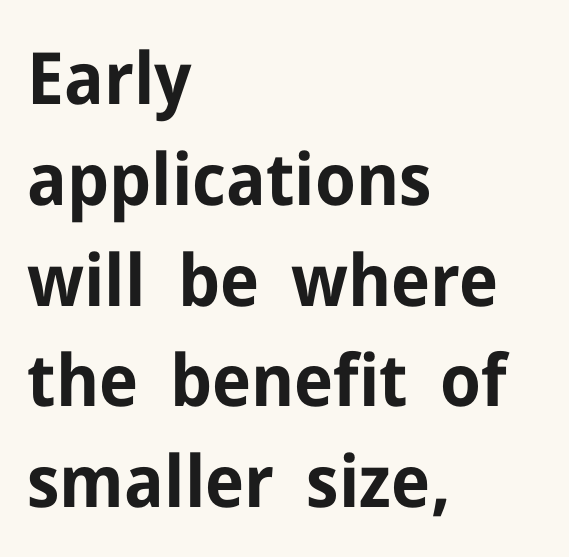
{"serif": "no", "italic": "no", "bold": "yes", "weight": "bold", "width": "normal", "stroke_contrast": "low", "x_height": "medium", "monospaced": "no", "underline": "no", "align": "left", "line_spacing": "normal", "line_spacing_ratio": 1.4, "letter_spacing": "normal", "letter_spacing_em": 0.0, "glyph_px": 72}
